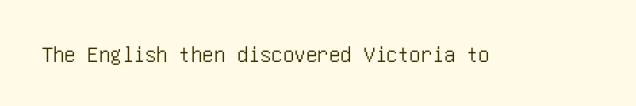
Q: Is the text italic (slanted)? A: No, it is upright.
Q: Is the text underlined? A: No.
Q: Is the spacing between letters normal or unusually wide? A: Normal.
